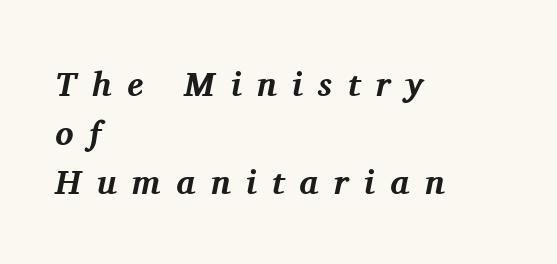
The compositor pushed each line to the left boundary. Honestly, there is no underline to notice here at all. Notice how descenders clear the ascenders below comfortably — that's standard leading. Pretty heavy lettering here — definitely bold.
